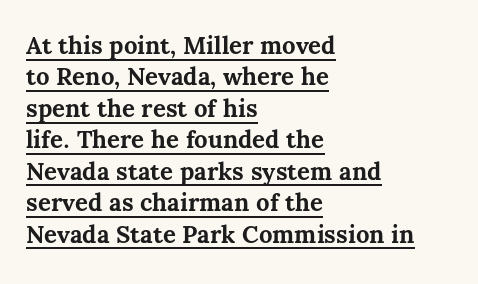
{"italic": "no", "bold": "yes", "underline": "yes", "align": "left", "line_spacing": "normal", "line_spacing_ratio": 1.31, "letter_spacing": "normal", "letter_spacing_em": 0.0, "glyph_px": 24}
